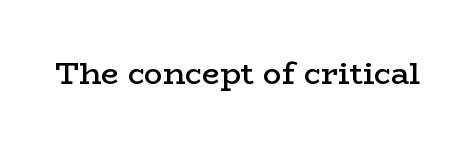
{"serif": "yes", "italic": "no", "bold": "semi", "weight": "semibold", "width": "wide", "stroke_contrast": "low", "x_height": "medium", "monospaced": "no", "underline": "no", "letter_spacing": "normal", "letter_spacing_em": 0.0, "glyph_px": 31}
